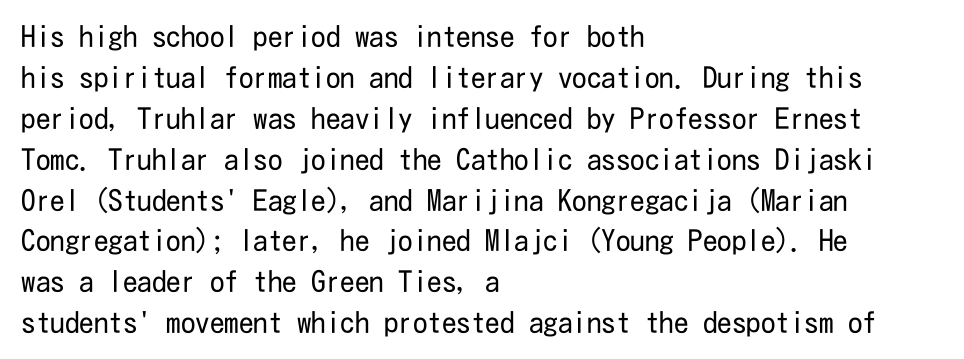
{"serif": "no", "italic": "no", "bold": "no", "weight": "regular", "width": "condensed", "stroke_contrast": "low", "x_height": "medium", "underline": "no", "align": "left", "line_spacing": "normal", "line_spacing_ratio": 1.41, "letter_spacing": "normal", "letter_spacing_em": 0.0, "glyph_px": 29}
